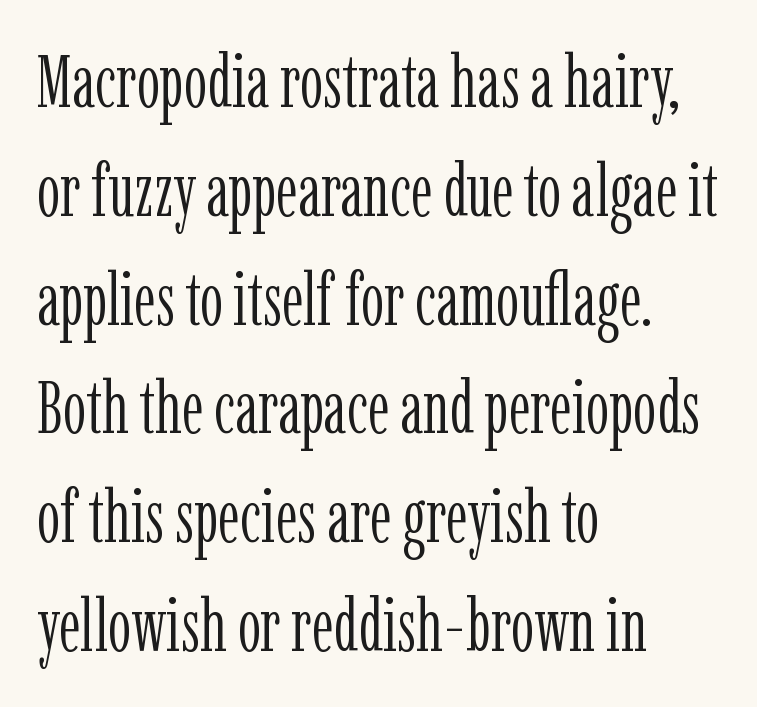
{"serif": "yes", "italic": "no", "bold": "no", "weight": "light", "width": "condensed", "stroke_contrast": "low", "x_height": "medium", "monospaced": "no", "underline": "no", "align": "left", "line_spacing": "normal", "line_spacing_ratio": 1.49, "letter_spacing": "normal", "letter_spacing_em": 0.0, "glyph_px": 73}
